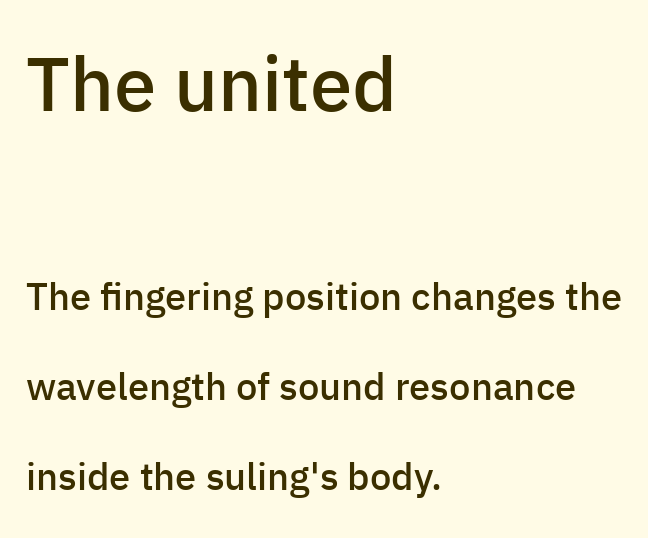
If you squint, the top block still reads clearly — it's the larger of the two. This rendering leaves character spacing at its baseline value. The lettering holds an erect, upright posture throughout. Think of a printed novel: that variable character pitch is what you see here. The characters display no serif detailing; their extremities are plain. Honestly, the rows look like they've been pulled way apart.
